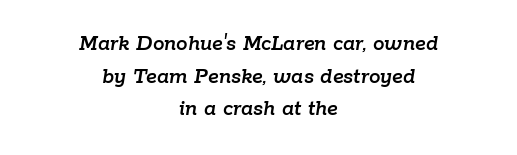
The image shows 23 px text type, italic (leaning right); set centered, normal line spacing (1.42x), normal letter spacing, not underlined.
